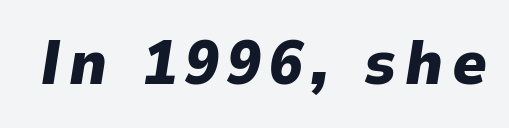
The image shows 61 px heavy type, italic (leaning right); set not underlined; low stroke contrast and a medium x-height.
